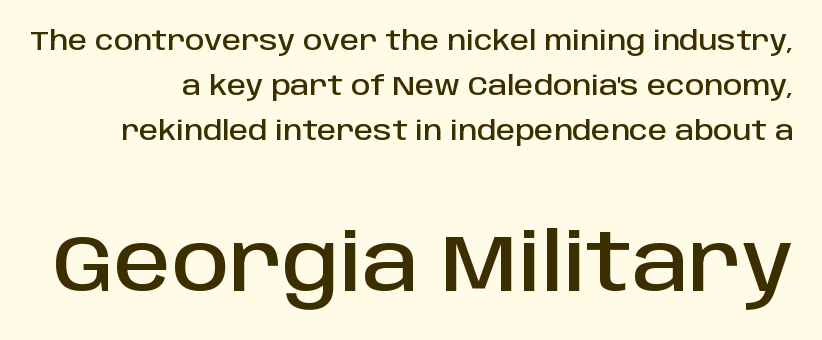
The image shows 80 px sans-serif type, upright; set normal line spacing (1.67x), normal letter spacing, not underlined; the second (bottom) block is 2.96x larger; low stroke contrast and a large x-height.
